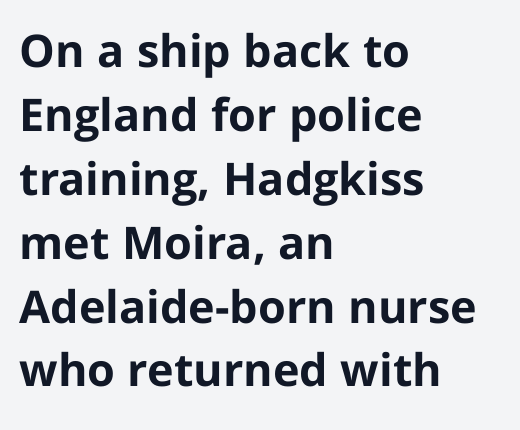
{"serif": "no", "italic": "no", "bold": "yes", "weight": "bold", "width": "normal", "stroke_contrast": "low", "x_height": "medium", "monospaced": "no", "underline": "no", "align": "left", "line_spacing": "normal", "line_spacing_ratio": 1.42, "letter_spacing": "normal", "letter_spacing_em": 0.0, "glyph_px": 45}
